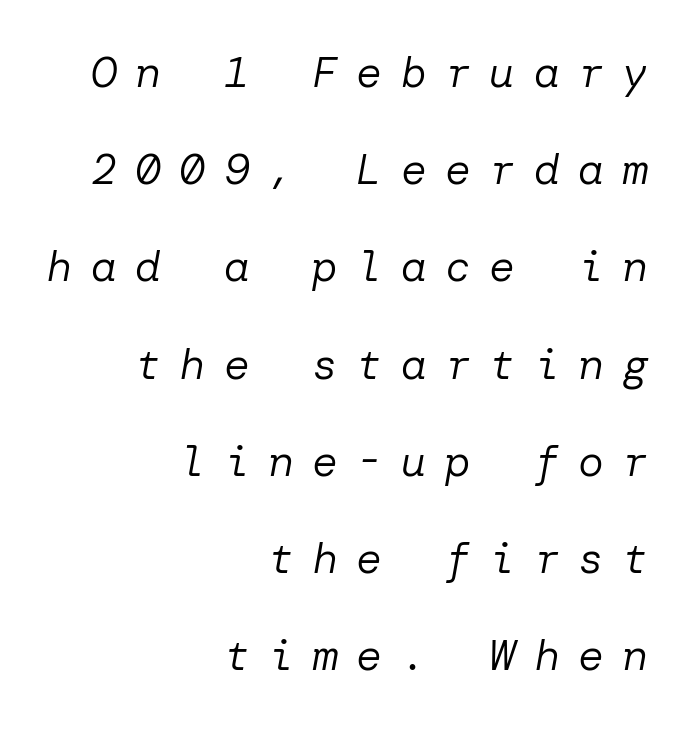
{"italic": "yes", "lean": "right", "slant_degrees": 10, "bold": "no", "weight": "regular", "width": "normal", "stroke_contrast": "low", "x_height": "medium", "underline": "no", "align": "right", "line_spacing": "loose", "line_spacing_ratio": 2.26, "letter_spacing": "wide", "letter_spacing_em": 0.43, "glyph_px": 43}
